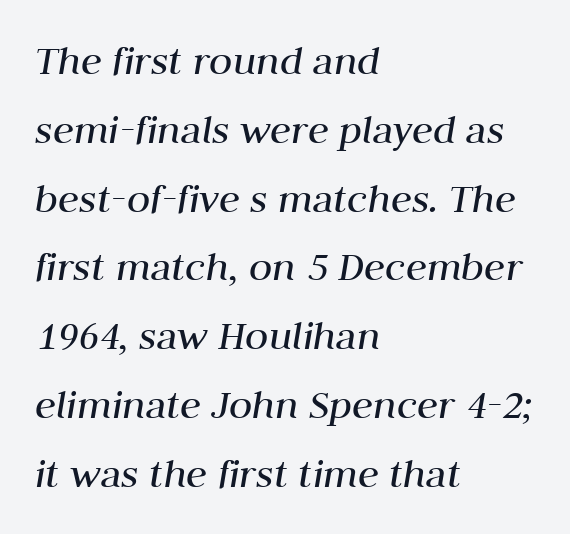
Q: Is the text bold? A: No.
Q: Is the text italic (slanted)? A: Yes, it leans right by about 10 degrees.
Q: Is the text underlined? A: No.
Q: How is the paragraph aligned? A: Left-aligned.
Q: Is the spacing between letters normal or unusually wide? A: Normal.
Q: Is the spacing between lines tight, normal or loose? A: Normal.
Q: Width (condensed, normal, or wide)? A: Normal.
Q: Stroke contrast? A: Medium.
Q: x-height? A: Medium.
Q: Monospaced? A: No.
